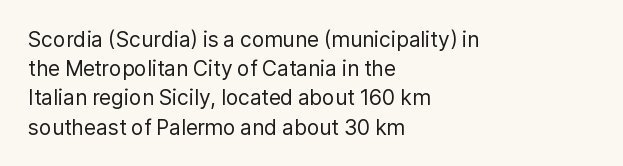
Q: Is the text bold? A: No.
Q: Is the text italic (slanted)? A: No, it is upright.
Q: Is the text underlined? A: No.
Q: How is the paragraph aligned? A: Left-aligned.
Q: Is the spacing between letters normal or unusually wide? A: Normal.
Q: Is the spacing between lines tight, normal or loose? A: Normal.
